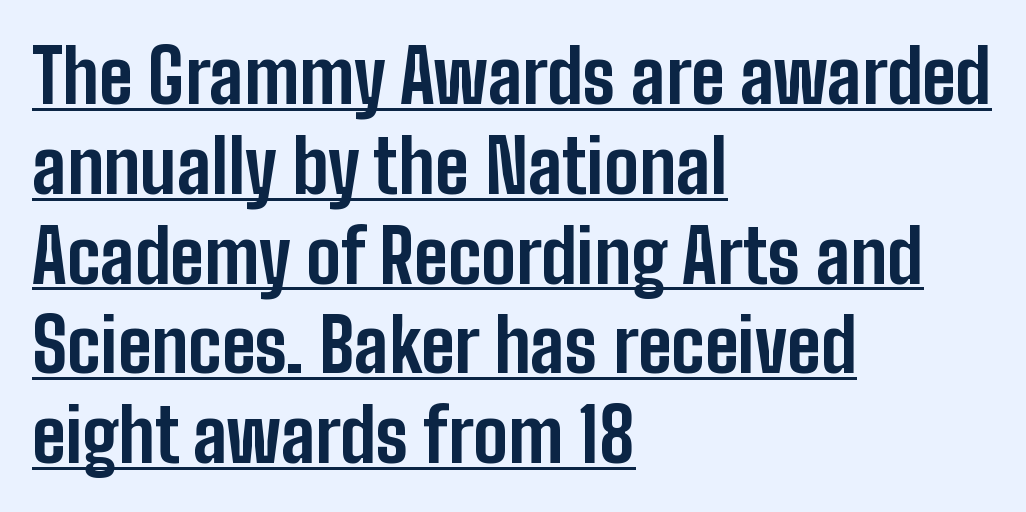
Q: Is the text bold? A: Yes.
Q: Is the text italic (slanted)? A: No, it is upright.
Q: Is the typeface a serif or a sans-serif typeface? A: Sans-serif.
Q: Is the text underlined? A: Yes.
Q: How is the paragraph aligned? A: Left-aligned.
Q: Is the spacing between letters normal or unusually wide? A: Normal.
Q: Width (condensed, normal, or wide)? A: Condensed.
Q: Stroke contrast? A: Low.
Q: x-height? A: Medium.
Q: Monospaced? A: No.
